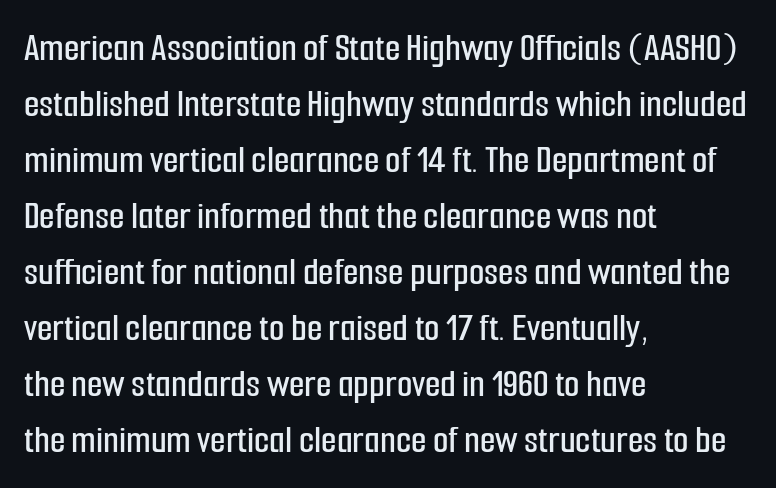
The image shows 40 px condensed sans-serif type, upright; set left-aligned, normal line spacing (1.4x), normal letter spacing, not underlined; low stroke contrast and a medium x-height.
